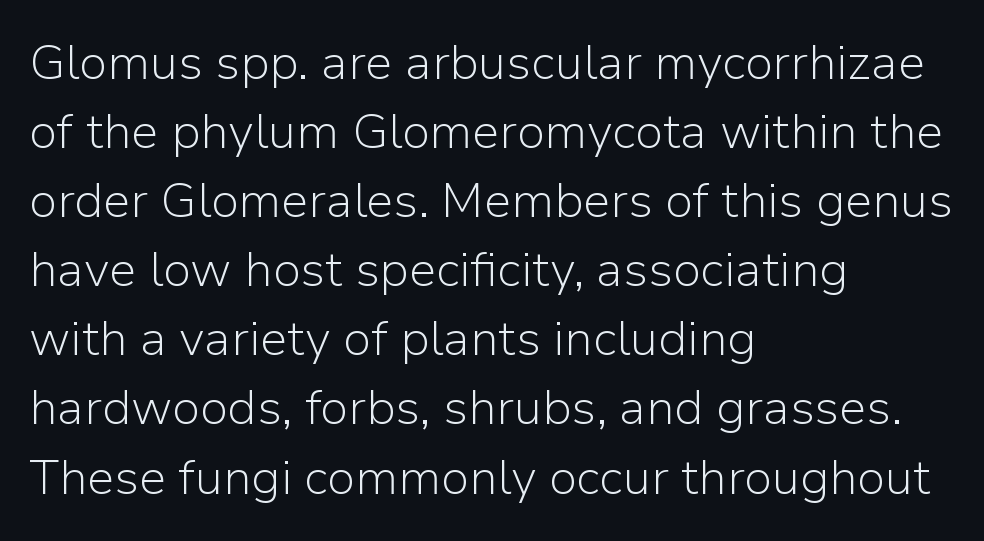
Q: Is the text bold? A: No.
Q: Is the text italic (slanted)? A: No, it is upright.
Q: Is the typeface a serif or a sans-serif typeface? A: Sans-serif.
Q: Is the text underlined? A: No.
Q: How is the paragraph aligned? A: Left-aligned.
Q: Is the spacing between letters normal or unusually wide? A: Normal.
Q: Is the spacing between lines tight, normal or loose? A: Normal.
Q: Width (condensed, normal, or wide)? A: Normal.
Q: Stroke contrast? A: Low.
Q: x-height? A: Medium.
Q: Monospaced? A: No.
